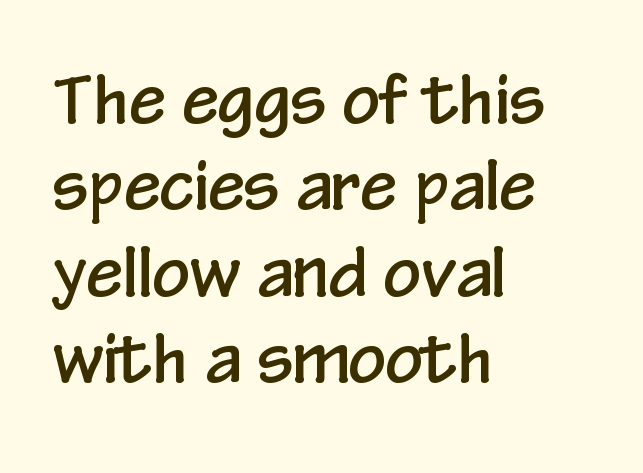
Is this a fixed-width face? No — the glyphs have proportional, varying widths. Where is the straight margin? On the left. The words here are not underlined. Here the glyphs are tracked normally, forming tight word shapes.
